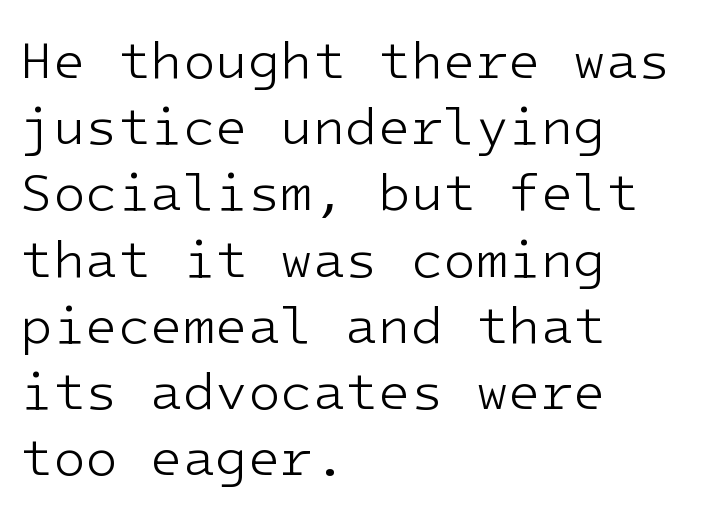
Q: Is the text bold? A: No.
Q: Is the text italic (slanted)? A: No, it is upright.
Q: Is the typeface a serif or a sans-serif typeface? A: Sans-serif.
Q: Is the text underlined? A: No.
Q: How is the paragraph aligned? A: Left-aligned.
Q: Is the spacing between letters normal or unusually wide? A: Normal.
Q: Is the spacing between lines tight, normal or loose? A: Normal.
Q: Width (condensed, normal, or wide)? A: Normal.
Q: Stroke contrast? A: Low.
Q: x-height? A: Medium.
Q: Monospaced? A: Yes.
